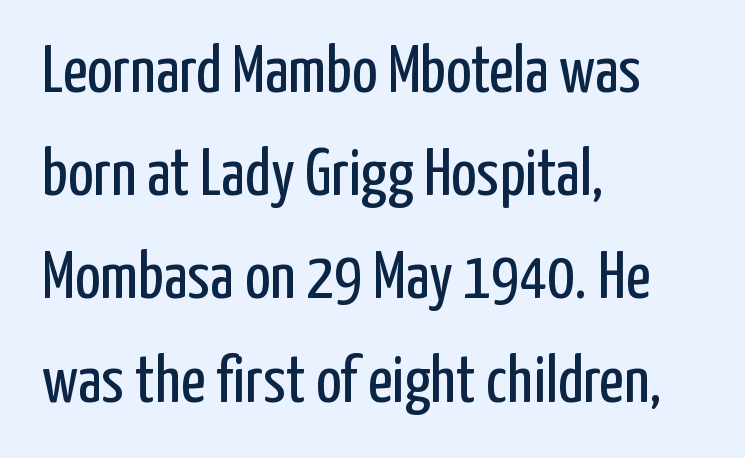
Q: Is the text bold? A: No.
Q: Is the text italic (slanted)? A: No, it is upright.
Q: Is the typeface a serif or a sans-serif typeface? A: Sans-serif.
Q: Is the text underlined? A: No.
Q: How is the paragraph aligned? A: Left-aligned.
Q: Is the spacing between letters normal or unusually wide? A: Normal.
Q: Is the spacing between lines tight, normal or loose? A: Normal.
Q: Width (condensed, normal, or wide)? A: Condensed.
Q: Stroke contrast? A: Low.
Q: x-height? A: Medium.
Q: Monospaced? A: No.
